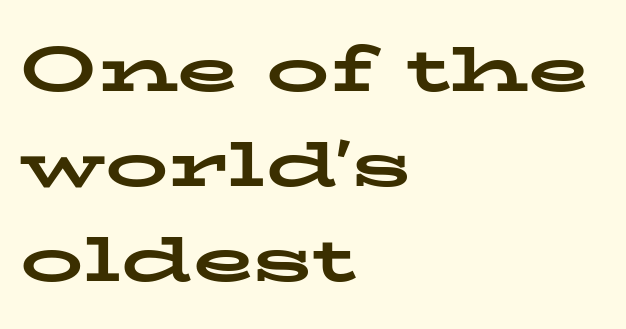
The image shows 63 px bold, wide serif type, upright; set left-aligned, normal line spacing (1.51x), normal letter spacing, not underlined; low stroke contrast and a medium x-height.
